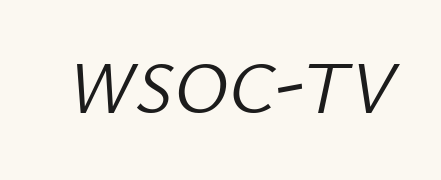
The image shows 74 px light type, italic (leaning right); set normal letter spacing, not underlined; low stroke contrast and a small x-height.
